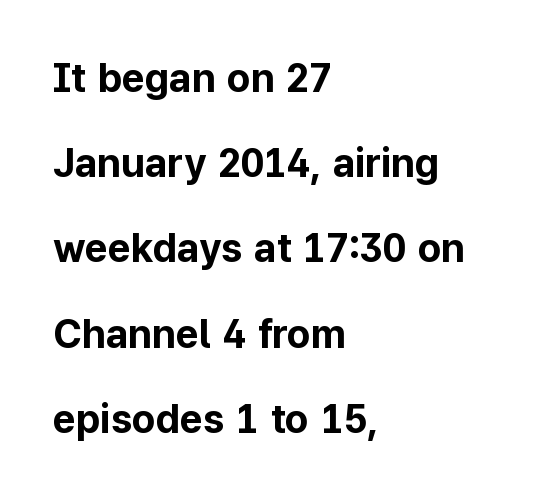
The image shows 40 px bold sans-serif type, upright; set left-aligned, loose line spacing (2.13x), normal letter spacing, not underlined; low stroke contrast and a medium x-height.
